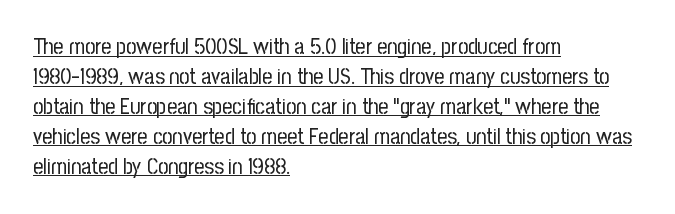
Q: Is the text bold? A: No.
Q: Is the text italic (slanted)? A: No, it is upright.
Q: Is the text underlined? A: Yes.
Q: How is the paragraph aligned? A: Left-aligned.
Q: Is the spacing between letters normal or unusually wide? A: Normal.
Q: Is the spacing between lines tight, normal or loose? A: Normal.
